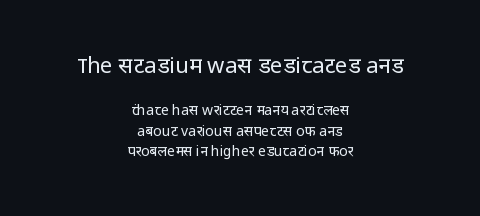
Q: Is the text bold? A: No.
Q: Is the text italic (slanted)? A: No, it is upright.
Q: Is the text underlined? A: No.
Q: How is the paragraph aligned? A: Centered.
Q: Is the spacing between letters normal or unusually wide? A: Normal.
Q: Is the spacing between lines tight, normal or loose? A: Normal.
Q: Which block of text is set in a larger size, the first (top) or the second (bottom)? A: The first (top) one.
